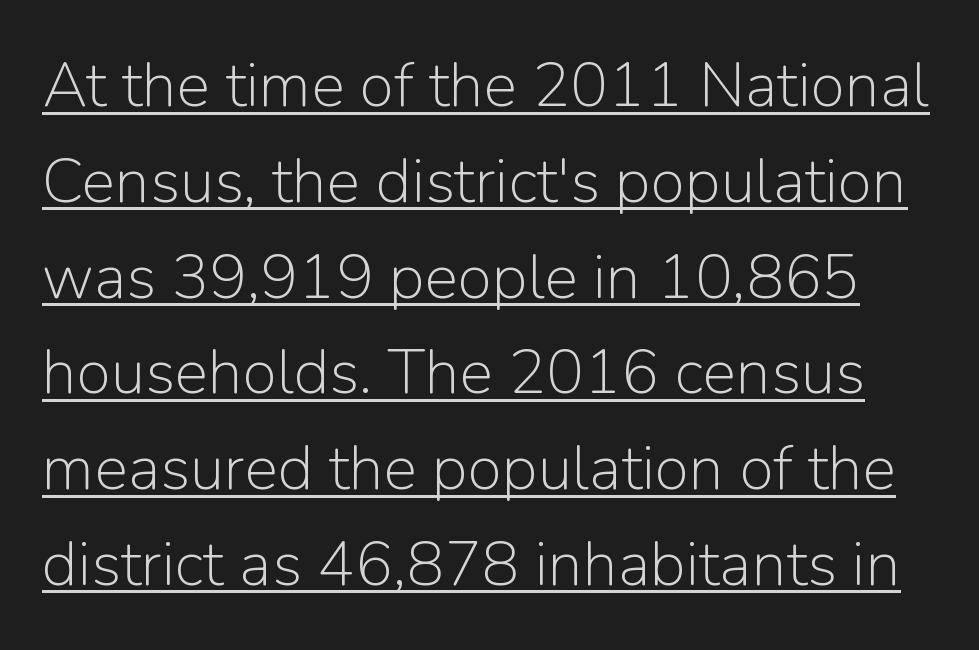
{"serif": "no", "italic": "no", "bold": "no", "weight": "light", "width": "normal", "stroke_contrast": "low", "x_height": "medium", "monospaced": "no", "underline": "yes", "line_spacing": "normal", "line_spacing_ratio": 1.52, "letter_spacing": "normal", "letter_spacing_em": 0.0, "glyph_px": 63}
